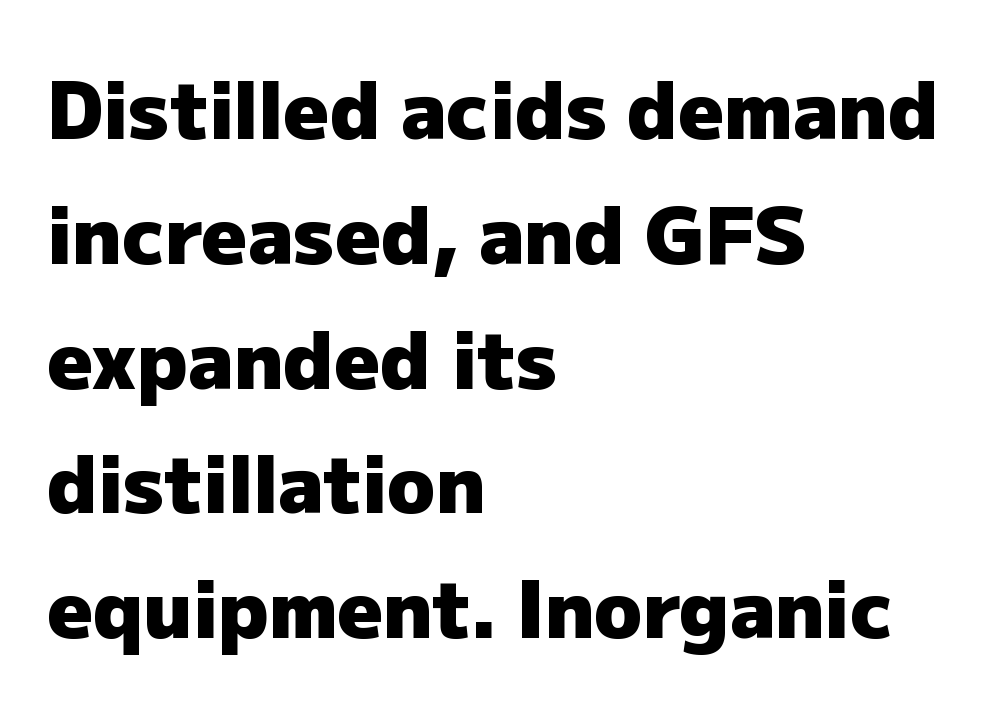
The image shows 79 px heavy sans-serif type, upright; set left-aligned, normal line spacing (1.58x), normal letter spacing, not underlined; low stroke contrast and a medium x-height.
